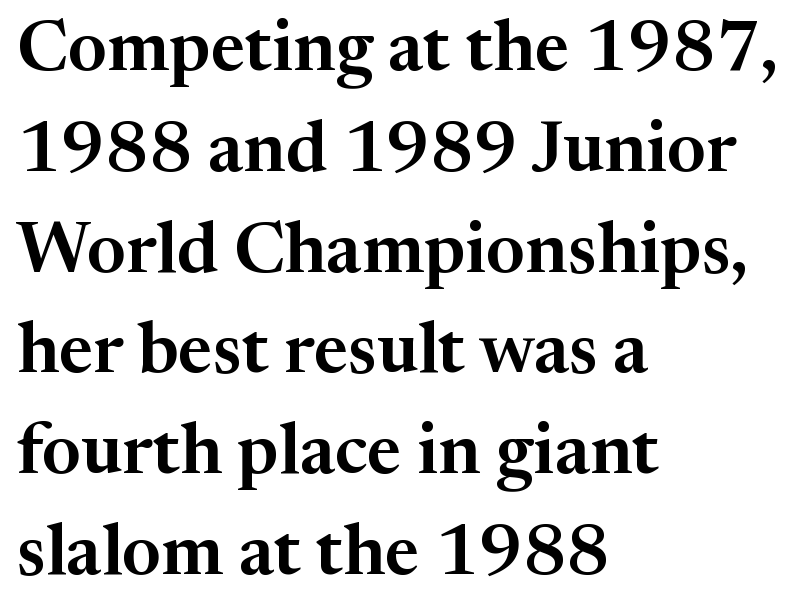
{"serif": "yes", "italic": "no", "width": "normal", "stroke_contrast": "medium", "x_height": "medium", "monospaced": "no", "underline": "no", "align": "left", "line_spacing": "normal", "line_spacing_ratio": 1.4, "letter_spacing": "normal", "letter_spacing_em": 0.0, "glyph_px": 72}
